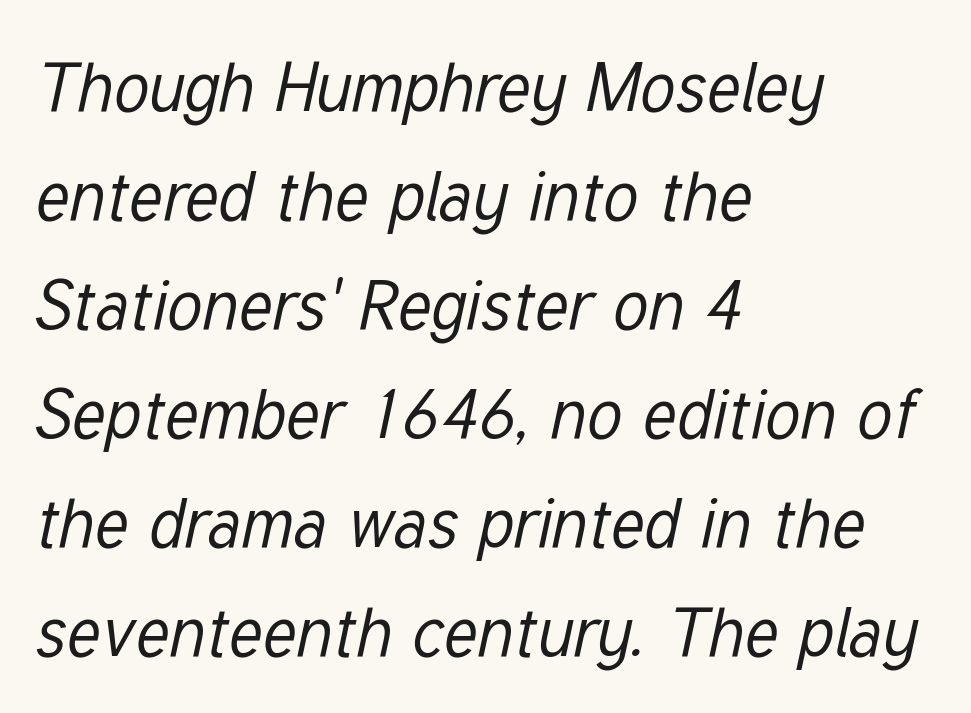
Q: Is the text bold? A: No.
Q: Is the text italic (slanted)? A: Yes, it leans right by about 12 degrees.
Q: Is the text underlined? A: No.
Q: How is the paragraph aligned? A: Left-aligned.
Q: Is the spacing between letters normal or unusually wide? A: Normal.
Q: Is the spacing between lines tight, normal or loose? A: Normal.
Q: Width (condensed, normal, or wide)? A: Condensed.
Q: Stroke contrast? A: Low.
Q: x-height? A: Medium.
Q: Monospaced? A: No.
